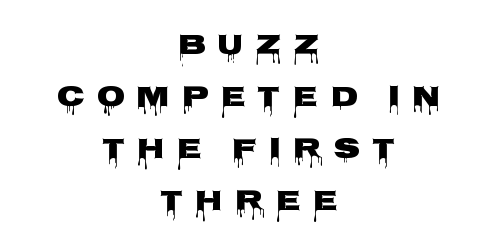
Q: Is the text italic (slanted)? A: No, it is upright.
Q: Is the typeface a serif or a sans-serif typeface? A: Sans-serif.
Q: Is the text underlined? A: No.
Q: How is the paragraph aligned? A: Centered.
Q: Is the spacing between letters normal or unusually wide? A: Unusually wide.
Q: Width (condensed, normal, or wide)? A: Wide.
Q: Stroke contrast? A: Low.
Q: x-height? A: Large.
Q: Monospaced? A: No.
